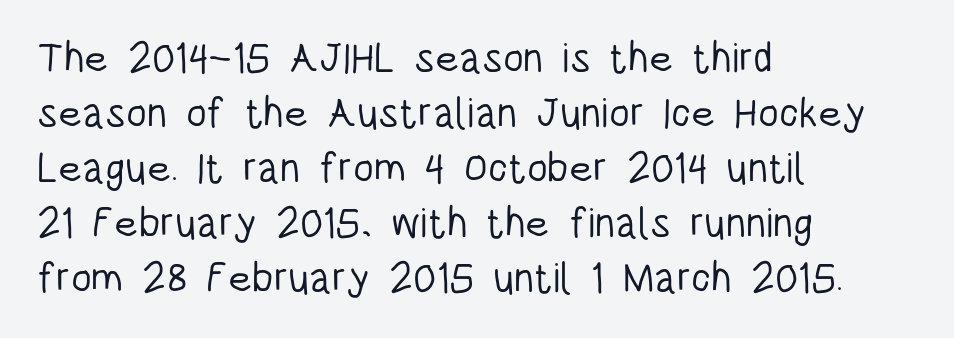
{"serif": "no", "italic": "no", "bold": "no", "weight": "light", "width": "condensed", "stroke_contrast": "low", "x_height": "large", "monospaced": "no", "underline": "no", "align": "left", "line_spacing": "normal", "line_spacing_ratio": 1.31, "letter_spacing": "normal", "letter_spacing_em": 0.0, "glyph_px": 42}
